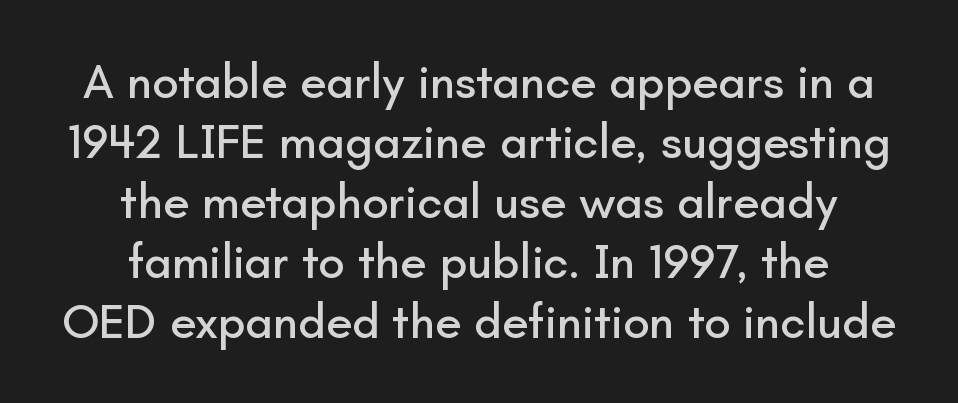
{"serif": "no", "italic": "no", "width": "normal", "stroke_contrast": "low", "x_height": "small", "monospaced": "no", "underline": "no", "align": "center", "line_spacing": "normal", "line_spacing_ratio": 1.25, "letter_spacing": "normal", "letter_spacing_em": 0.0, "glyph_px": 48}
